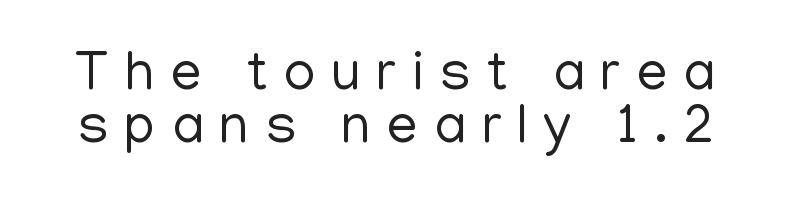
{"serif": "no", "italic": "no", "bold": "no", "weight": "regular", "width": "normal", "stroke_contrast": "low", "x_height": "medium", "monospaced": "no", "underline": "no", "line_spacing": "tight", "line_spacing_ratio": 0.96, "letter_spacing": "wide", "letter_spacing_em": 0.29, "glyph_px": 55}
